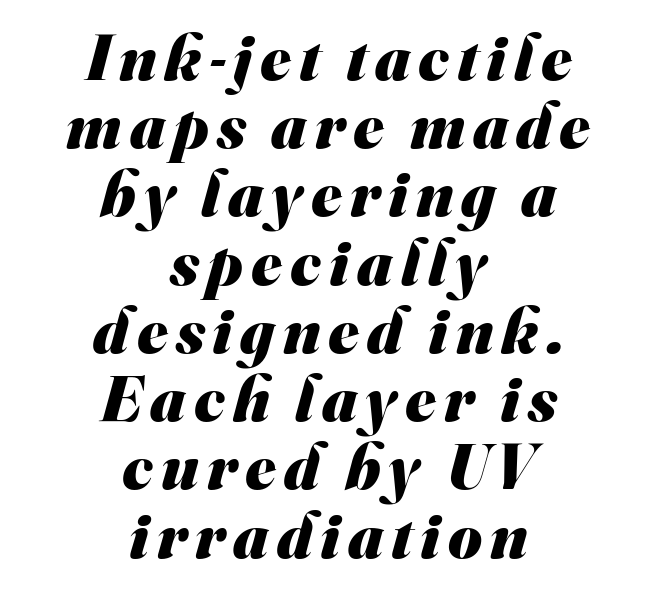
The letters advance in unequal steps, a hallmark of proportional type. The vertical gap from one line to the next is small. This sample uses a sans-serif face. Descenders are the only things crossing below the line. Compared with a flush-left layout, this one balances lines on the center instead. Heavy-handed strokes throughout: this text is bold.
